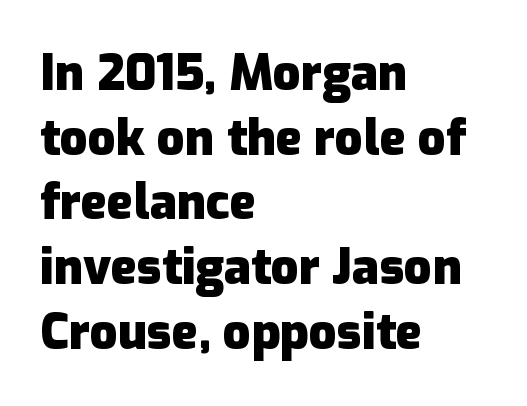
As a designer I'd log this as weight 700, bold. I'd call this a sans setting — the letters go barefoot. Note the varied advance widths — an 'i' is clearly narrower than an 'm'. Does extra space separate the letters? No, they use regular spacing. Left-aligned paragraph, ragged on the right.
